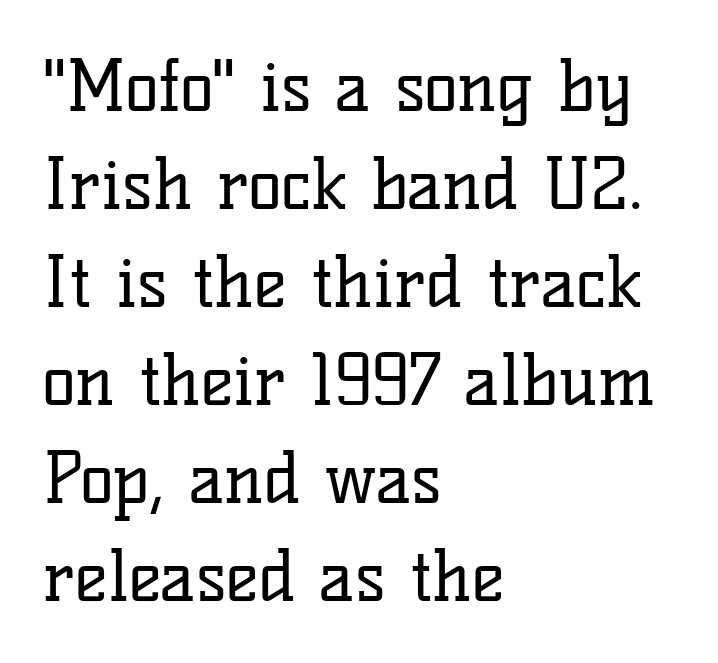
The words here are not underlined. Every row of glyphs begins at an identical x-position on the left. Do the letters lean? They stand straight. The rows are spaced the way most documents space them. This rendering employs a face with finishing strokes, i.e., a serif. The type is set solid horizontally, with unmodified tracking.
